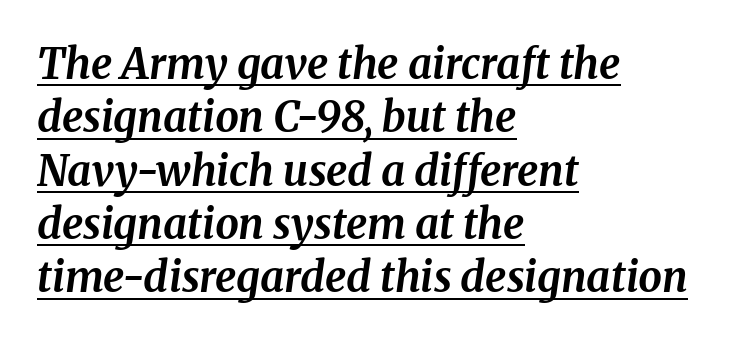
Horizontally, the lines are justified to the leading edge only. Whoever set this chose a conventional vertical rhythm. To sum up the face: it has serifs. Characters are canted at an angle relative to the baseline's perpendicular.
